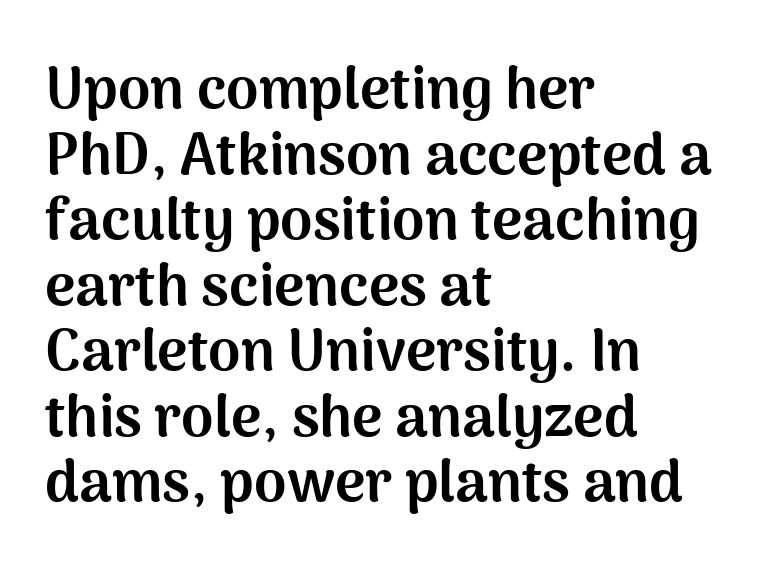
Here the designer chose a conventional face with non-uniform glyph widths. Emphasis by weight is at full strength: bold. These lines stack with their left ends in a neat column. To sum up the face: it is a sans, with no serifs. The horizontal fit of the characters is conventional and even. Posture: upright roman.
